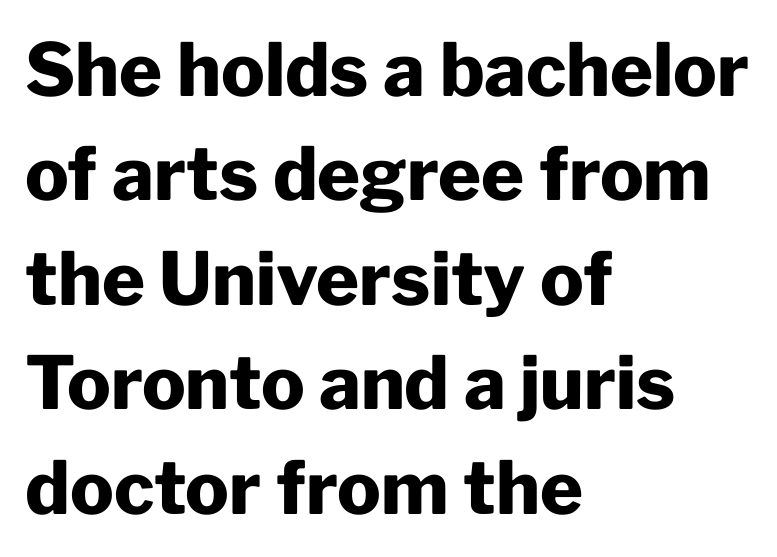
The image shows 73 px heavy sans-serif type, upright; set left-aligned, normal line spacing (1.43x), normal letter spacing, not underlined; low stroke contrast and a medium x-height.
